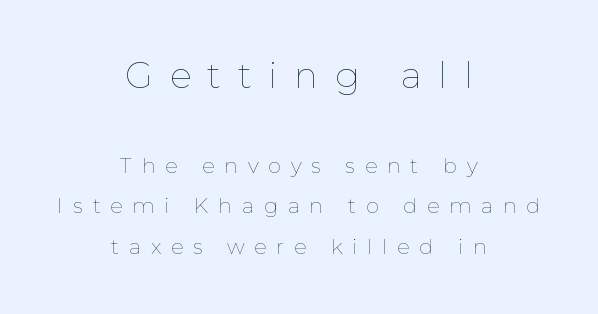
Stroke thickness stays within the range of a standard reading face or lighter. The lines are spread far apart with generous leading. The strip under each line holds only bare page. Italic: no, the glyphs are upright roman. Character widths vary here, with narrow letters taking less room than wide ones.
